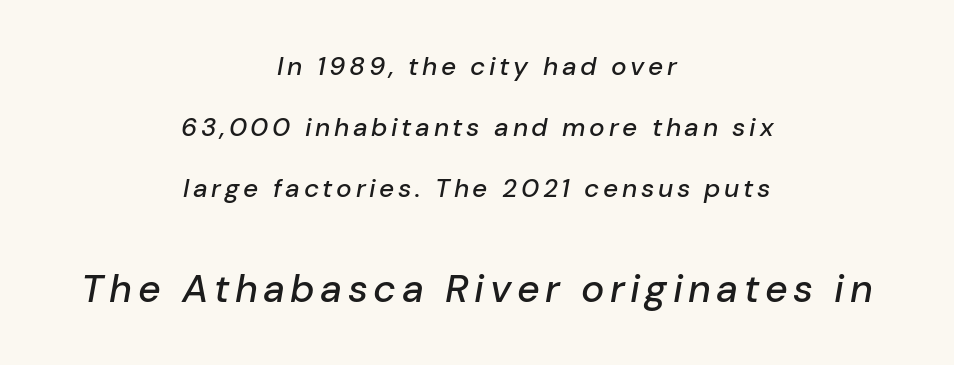
Q: Is the text italic (slanted)? A: Yes, it leans right by about 10 degrees.
Q: Is the text underlined? A: No.
Q: How is the paragraph aligned? A: Centered.
Q: Is the spacing between lines tight, normal or loose? A: Loose.
Q: Which block of text is set in a larger size, the first (top) or the second (bottom)? A: The second (bottom) one.
Q: Width (condensed, normal, or wide)? A: Normal.
Q: Stroke contrast? A: Low.
Q: x-height? A: Medium.
Q: Monospaced? A: No.
